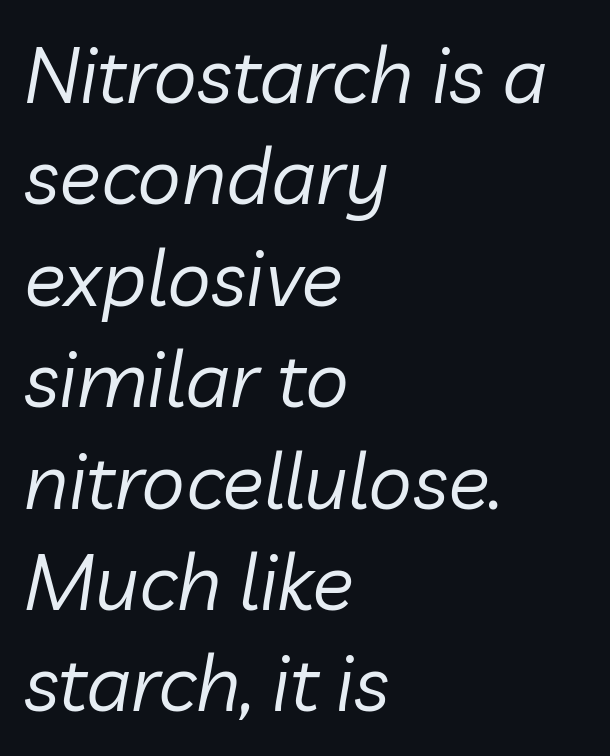
{"italic": "yes", "lean": "right", "slant_degrees": 10, "bold": "no", "weight": "regular", "width": "normal", "stroke_contrast": "low", "x_height": "medium", "monospaced": "no", "underline": "no", "align": "left", "line_spacing": "normal", "line_spacing_ratio": 1.3, "letter_spacing": "normal", "letter_spacing_em": 0.0, "glyph_px": 78}
